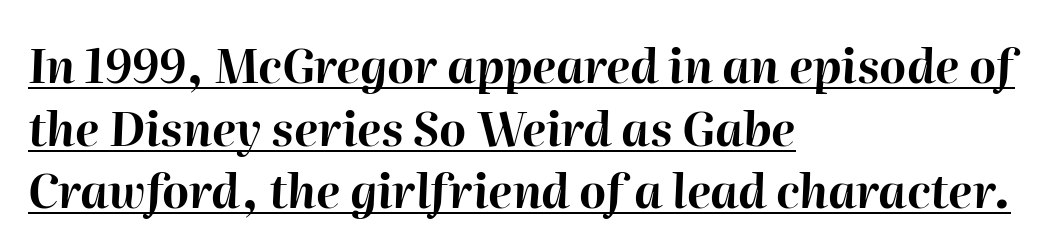
Q: Is the text bold? A: Yes.
Q: Is the text italic (slanted)? A: Yes, it leans right by about 2 degrees.
Q: Is the text underlined? A: Yes.
Q: How is the paragraph aligned? A: Left-aligned.
Q: Is the spacing between letters normal or unusually wide? A: Normal.
Q: Is the spacing between lines tight, normal or loose? A: Normal.
Q: Width (condensed, normal, or wide)? A: Normal.
Q: Stroke contrast? A: High.
Q: x-height? A: Medium.
Q: Monospaced? A: No.
